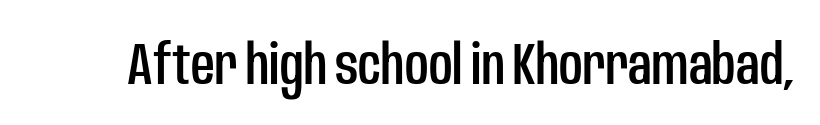
The image shows 58 px condensed sans-serif type, upright; set normal letter spacing, not underlined; low stroke contrast and a large x-height.
